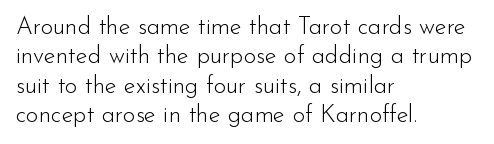
The image shows 24 px text type, upright; set left-aligned, line spacing 1.22x, normal letter spacing, not underlined.
